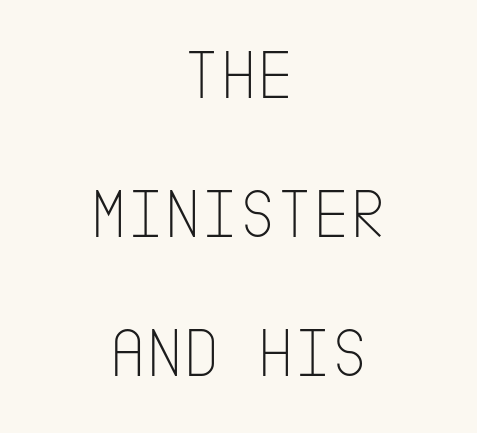
{"serif": "no", "italic": "no", "bold": "no", "weight": "thin", "width": "condensed", "stroke_contrast": "low", "x_height": "large", "underline": "no", "align": "center", "line_spacing": "loose", "line_spacing_ratio": 1.96, "letter_spacing": "normal", "letter_spacing_em": 0.0, "glyph_px": 71}
